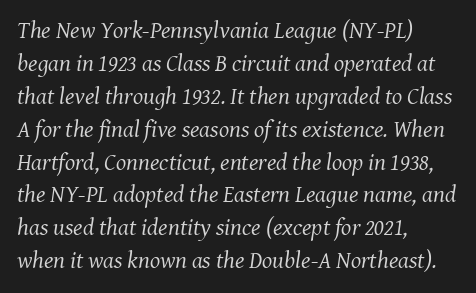
Caption: face not bold, strokes unweighted. The rendering applies a slant to the glyphs. Glance below the letters and you will spot only blank space. A classic flush-left, rag-right setting is used for this passage. Summary of vertical rhythm: regular, with standard interline spacing.
